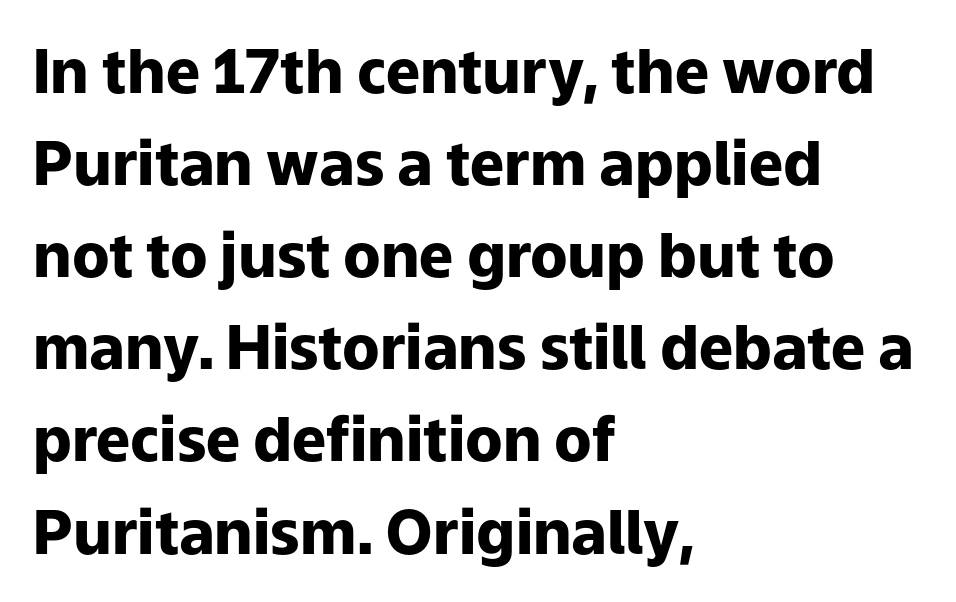
Q: Is the text bold? A: Yes.
Q: Is the text italic (slanted)? A: No, it is upright.
Q: Is the typeface a serif or a sans-serif typeface? A: Sans-serif.
Q: Is the text underlined? A: No.
Q: How is the paragraph aligned? A: Left-aligned.
Q: Is the spacing between letters normal or unusually wide? A: Normal.
Q: Is the spacing between lines tight, normal or loose? A: Normal.
Q: Width (condensed, normal, or wide)? A: Normal.
Q: Stroke contrast? A: Low.
Q: x-height? A: Medium.
Q: Monospaced? A: No.
